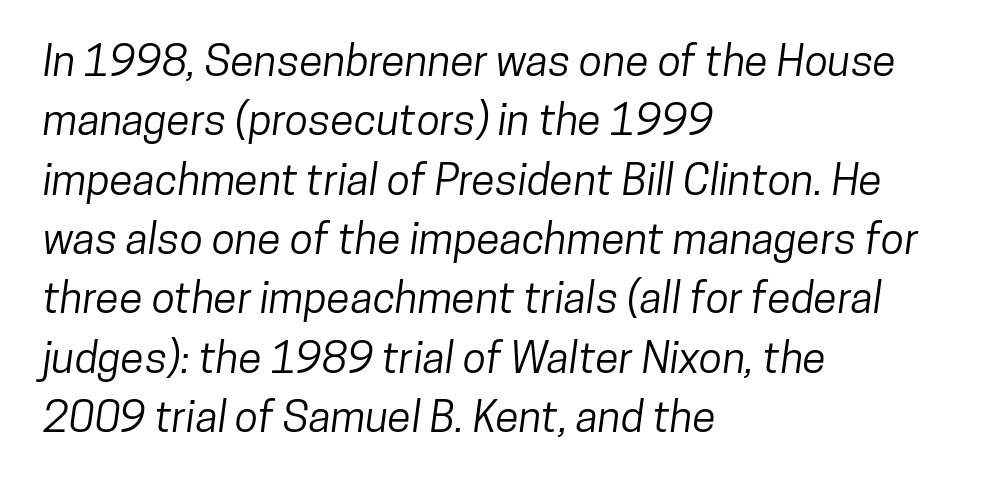
Normally led — the rows are evenly, conventionally spaced. Check where the strokes stop: nothing finishes them off — pure sans. Compared with typical body copy, the letter spacing here is the same. The face used here is proportionally spaced, like ordinary book or web type.
